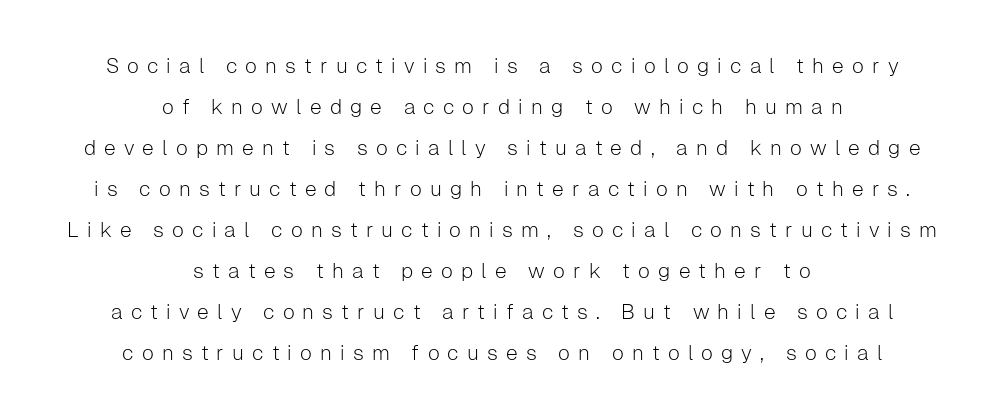
{"italic": "no", "bold": "no", "underline": "no", "align": "center", "line_spacing": "loose", "line_spacing_ratio": 1.95, "letter_spacing": "wide", "letter_spacing_em": 0.39, "glyph_px": 21}
